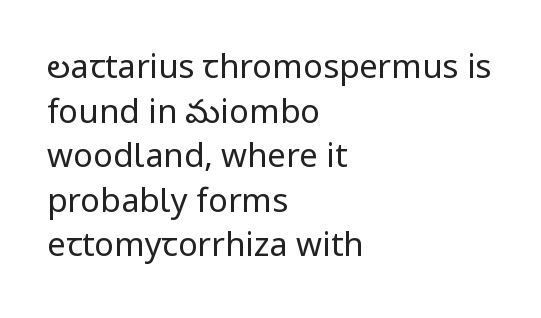
{"serif": "no", "italic": "no", "bold": "no", "weight": "regular", "width": "normal", "stroke_contrast": "low", "x_height": "medium", "monospaced": "no", "underline": "no", "align": "left", "line_spacing": "normal", "line_spacing_ratio": 1.35, "letter_spacing": "normal", "letter_spacing_em": 0.0, "glyph_px": 33}
